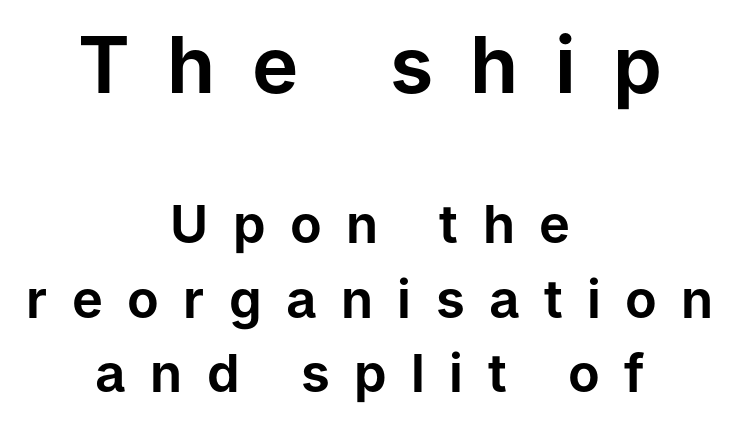
Q: Is the text italic (slanted)? A: No, it is upright.
Q: Is the typeface a serif or a sans-serif typeface? A: Sans-serif.
Q: Is the text underlined? A: No.
Q: How is the paragraph aligned? A: Centered.
Q: Is the spacing between letters normal or unusually wide? A: Unusually wide.
Q: Is the spacing between lines tight, normal or loose? A: Normal.
Q: Which block of text is set in a larger size, the first (top) or the second (bottom)? A: The first (top) one.
Q: Width (condensed, normal, or wide)? A: Normal.
Q: Stroke contrast? A: Low.
Q: x-height? A: Medium.
Q: Monospaced? A: No.
